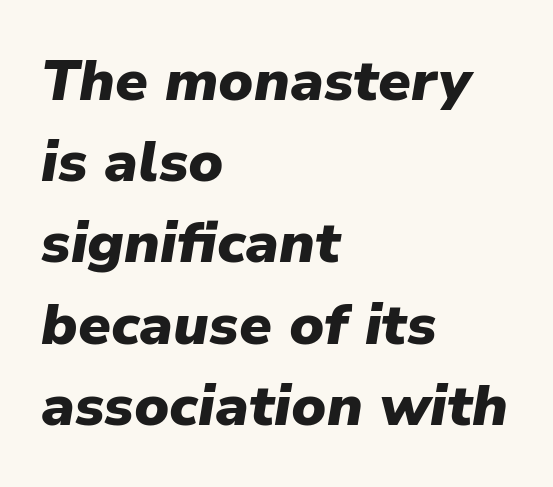
Q: Is the text bold? A: Yes.
Q: Is the text italic (slanted)? A: Yes, it leans right by about 9 degrees.
Q: Is the text underlined? A: No.
Q: How is the paragraph aligned? A: Left-aligned.
Q: Is the spacing between letters normal or unusually wide? A: Normal.
Q: Is the spacing between lines tight, normal or loose? A: Normal.
Q: Width (condensed, normal, or wide)? A: Normal.
Q: Stroke contrast? A: Low.
Q: x-height? A: Medium.
Q: Monospaced? A: No.
